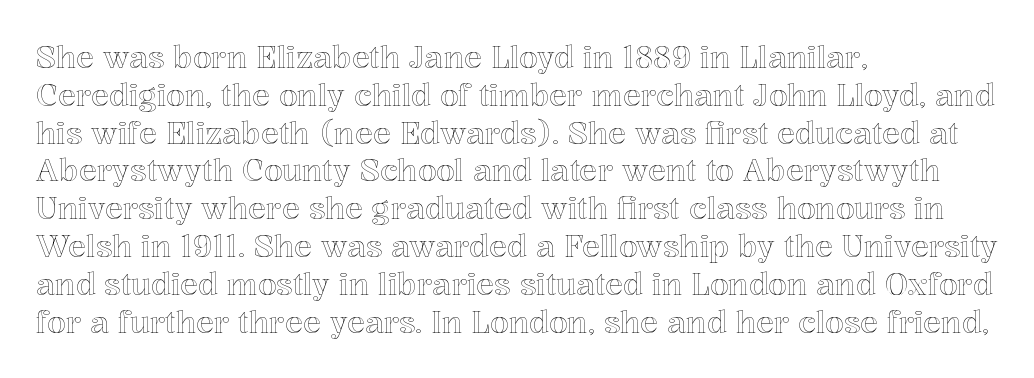
Posture: vertical. Observe the ordinary spacing: letters are neighbours, not strangers. Where is the straight margin? On the left. The words here are not underlined.
